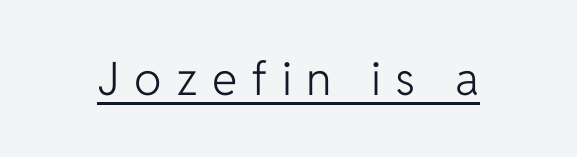
{"serif": "no", "italic": "no", "bold": "no", "weight": "light", "width": "normal", "stroke_contrast": "low", "x_height": "medium", "monospaced": "no", "underline": "yes", "letter_spacing": "wide", "letter_spacing_em": 0.31, "glyph_px": 46}
